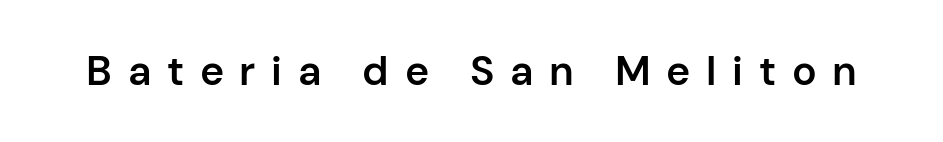
The face used here is a sans, in the tradition of grotesques and geometrics. Ordinary non-slanted type is in use. The tracking jumps out immediately: characters are airy and widely separated. Notice the strokes are somewhat thickened but not fully heavy: this is a semibold. Just letters on the line, the space beneath them empty. Each letter keeps its own natural width here, so spacing adapts to shape.
